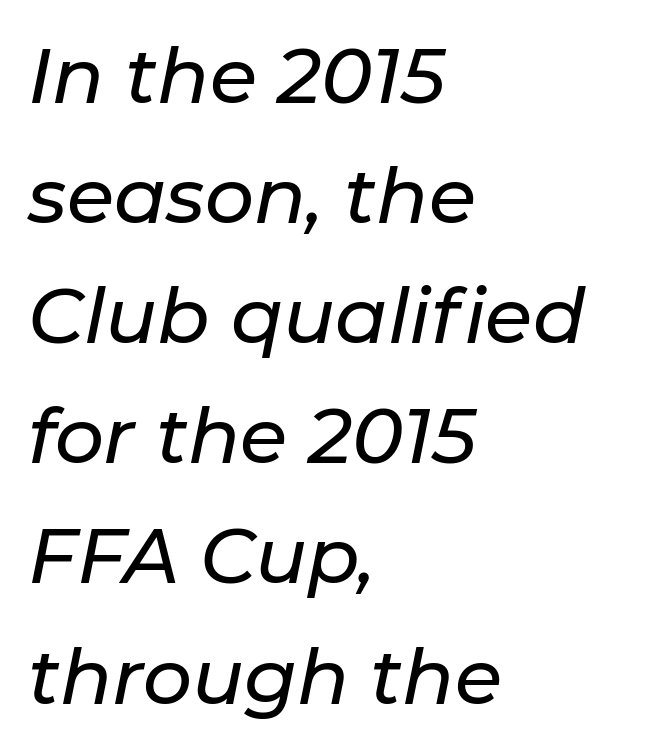
{"italic": "yes", "lean": "right", "slant_degrees": 11, "width": "normal", "stroke_contrast": "low", "x_height": "medium", "monospaced": "no", "underline": "no", "align": "left", "line_spacing": "normal", "line_spacing_ratio": 1.56, "letter_spacing": "normal", "letter_spacing_em": 0.0, "glyph_px": 77}
